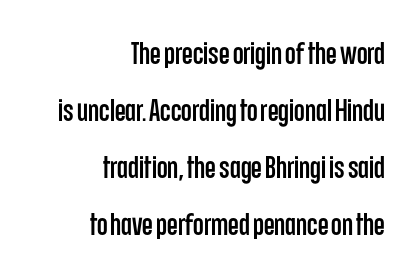
The typesetter chose a ragged-left arrangement here. Standard letterfit; no display-style spreading of the glyphs. Any mark beneath the type? The region is blank. You can tell it's not italic because the verticals are truly vertical. You could not count columns in this text — the font is proportionally spaced.
